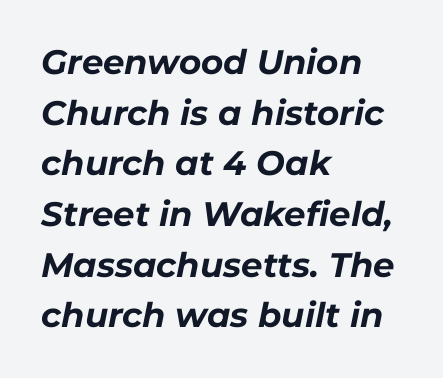
The foot of each line stays bare and open. Is this a fixed-width face? No — the glyphs have proportional, varying widths. This rendering uses left alignment, leaving the right contour irregular. Would a proofreader flag this as italicized? Yes. These words are printed bold, with thick strokes throughout. What stands out about the letter spacing? Nothing — it is the standard amount.
